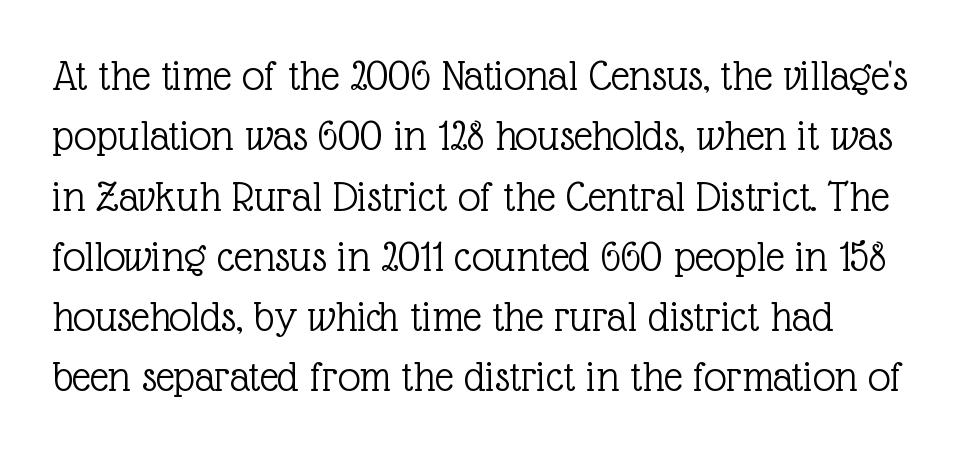
The image shows 45 px light serif type, upright; set normal line spacing (1.34x), normal letter spacing, not underlined; a medium x-height.
